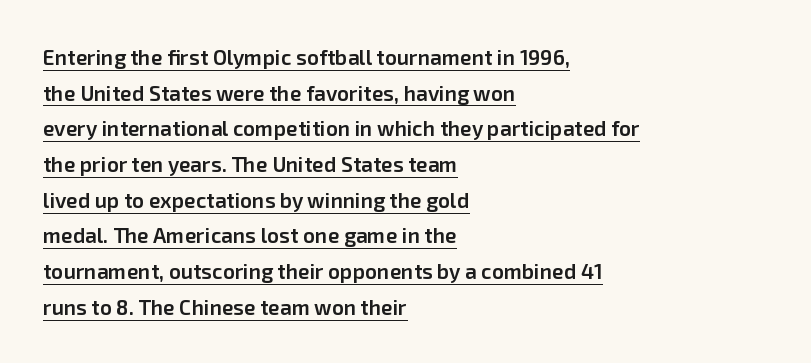
{"italic": "no", "bold": "semi", "underline": "yes", "align": "left", "line_spacing": "normal", "line_spacing_ratio": 1.7, "letter_spacing": "normal", "letter_spacing_em": 0.0, "glyph_px": 21}
